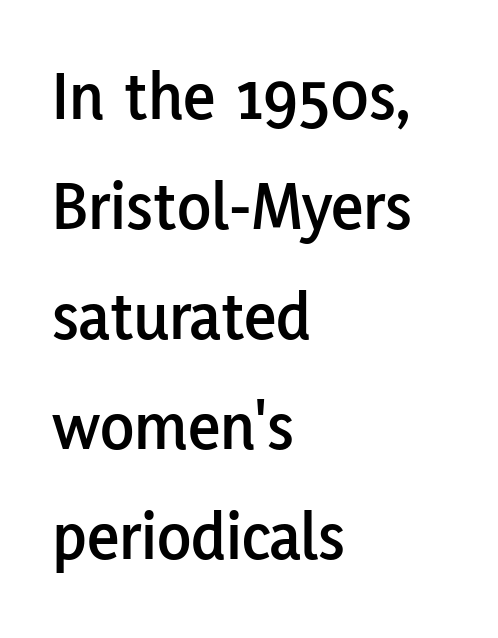
It's the straight-up-and-down kind of type. Underline: absent. Leftover space on each line is placed entirely after the last word. The designer went with a sans here, leaving each stem footless. You could not count columns in this text — the font is proportionally spaced. Summary of vertical rhythm: regular, with standard interline spacing.
